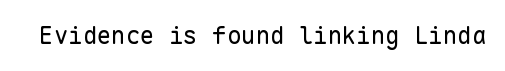
Q: Is the text bold? A: No.
Q: Is the text italic (slanted)? A: No, it is upright.
Q: Is the text underlined? A: No.
Q: Is the spacing between letters normal or unusually wide? A: Normal.
